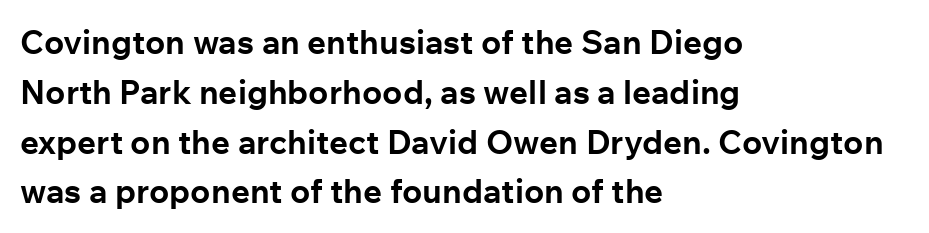
The image shows 33 px bold sans-serif type, upright; set left-aligned, normal line spacing (1.51x), normal letter spacing, not underlined; low stroke contrast and a medium x-height.
